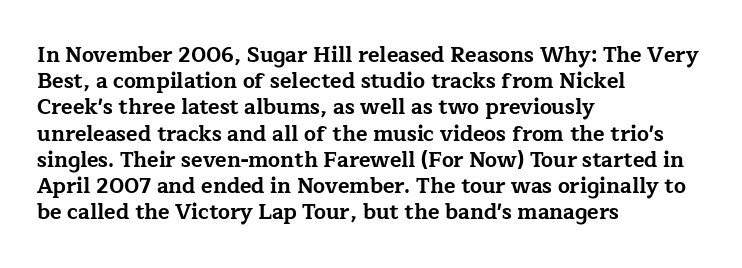
Q: Is the text bold? A: Yes.
Q: Is the text italic (slanted)? A: No, it is upright.
Q: Is the text underlined? A: No.
Q: How is the paragraph aligned? A: Left-aligned.
Q: Is the spacing between letters normal or unusually wide? A: Normal.
Q: Is the spacing between lines tight, normal or loose? A: Normal.
